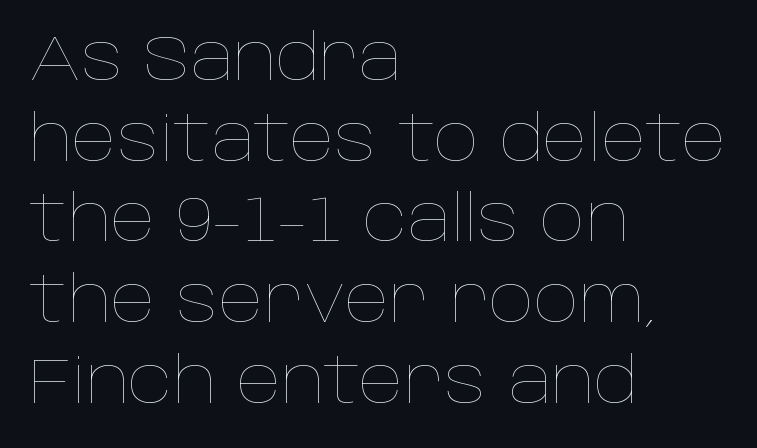
The typesetter chose a ragged-right arrangement here. It's the straight-up-and-down kind of type. Heaviness? Minimal to ordinary, like unemphasized prose. Nobody drew a line under any word here.
